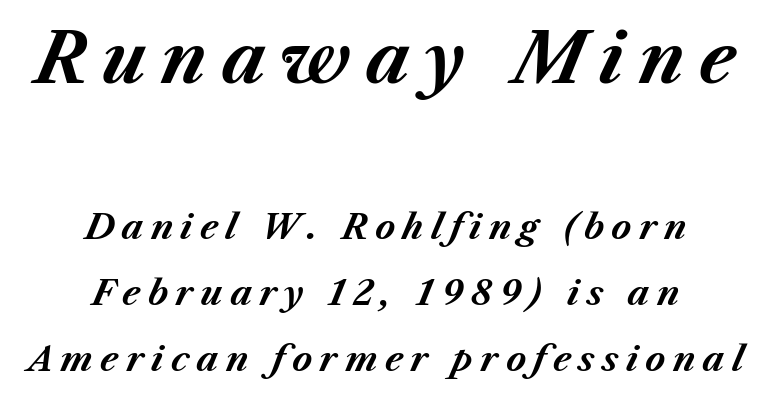
The image shows 69 px bold type, italic (leaning right); set centered, loose line spacing (1.95x), unusually wide letter spacing (+0.21 em), not underlined; the first (top) block is 2.03x larger; medium stroke contrast and a medium x-height.
